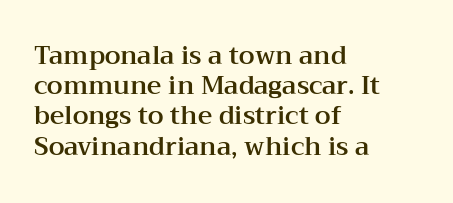
Standard letterfit; no display-style spreading of the glyphs. A typesetter would mark this as roman, not italic. Does the copy run flush right? No — it runs flush left. Words float on clear page, feet unadorned.
